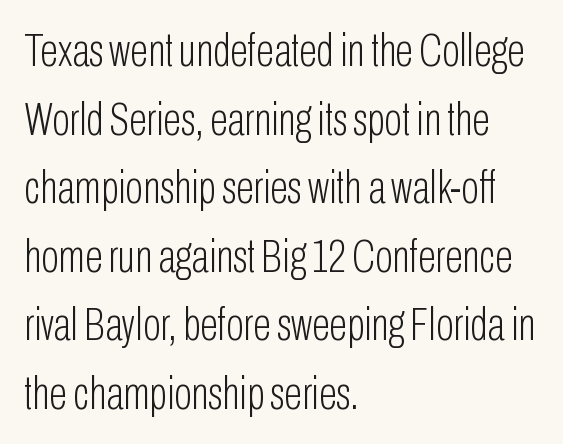
{"serif": "no", "italic": "no", "bold": "no", "weight": "light", "width": "condensed", "stroke_contrast": "low", "x_height": "medium", "monospaced": "no", "underline": "no", "align": "left", "line_spacing": "normal", "line_spacing_ratio": 1.46, "letter_spacing": "normal", "letter_spacing_em": 0.0, "glyph_px": 47}
